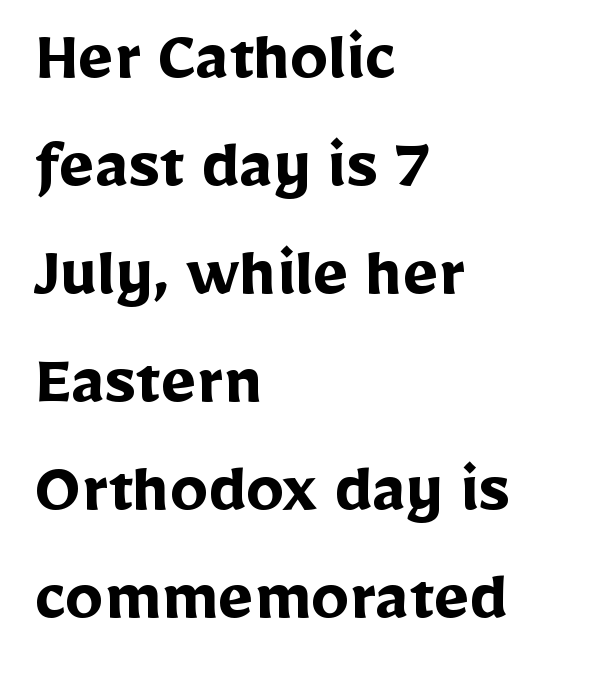
Regarding serifs, this sample does without them. Each line starts at the same left margin while the right side varies. Any mark beneath the type? The region is blank. Is there much room between lines? A standard amount, neither cramped nor airy. Look at the stroke-to-counter ratio: heavy, a bold. Each word holds together tightly as a unit, with standard inter-letter gaps.
